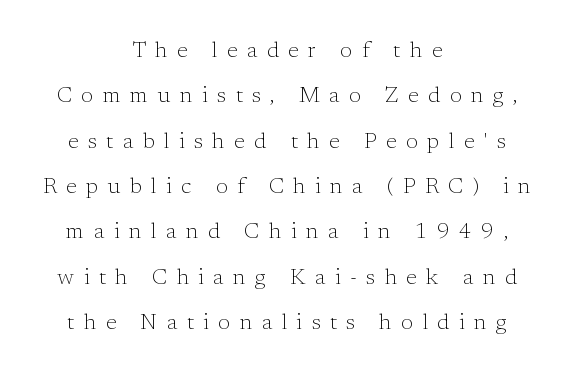
Leading: increased. Descenders hang freely into open space. Caption: face not bold, strokes unweighted. Does the copy run flush right? No — it is centered line by line. This rendering widens character spacing well past its baseline value.
